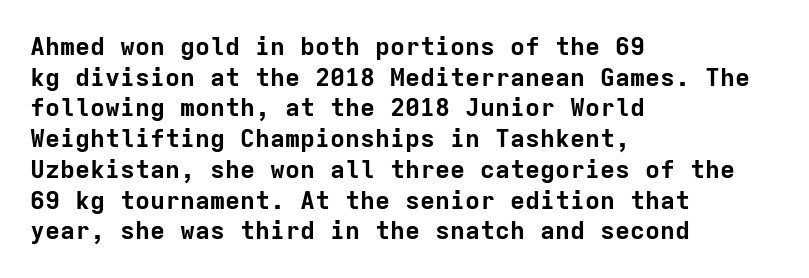
In CSS terms this would be text-align: left. Anything drawn beneath the words? Only blank space. Posture: upright roman. As a designer I'd log this as weight 700, bold.
